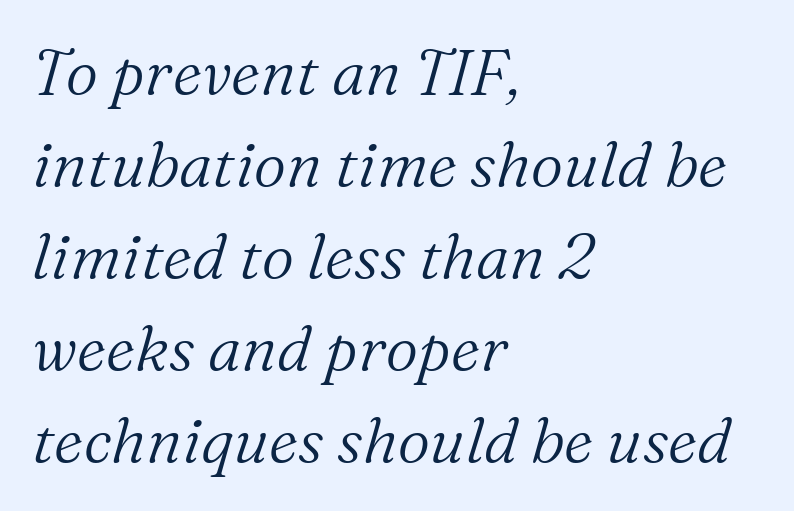
{"serif": "yes", "italic": "yes", "lean": "right", "slant_degrees": 16, "bold": "no", "weight": "light", "width": "normal", "stroke_contrast": "medium", "x_height": "medium", "monospaced": "no", "underline": "no", "align": "left", "line_spacing": "normal", "line_spacing_ratio": 1.46, "letter_spacing": "normal", "letter_spacing_em": 0.0, "glyph_px": 63}
